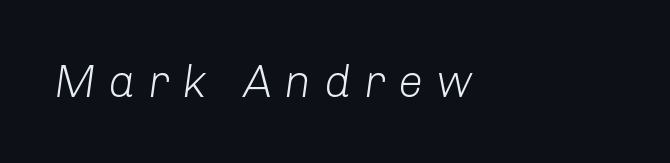
{"italic": "yes", "lean": "right", "slant_degrees": 8, "bold": "no", "weight": "light", "width": "normal", "stroke_contrast": "low", "x_height": "medium", "monospaced": "no", "underline": "no", "align": "left", "letter_spacing": "wide", "letter_spacing_em": 0.28, "glyph_px": 45}
